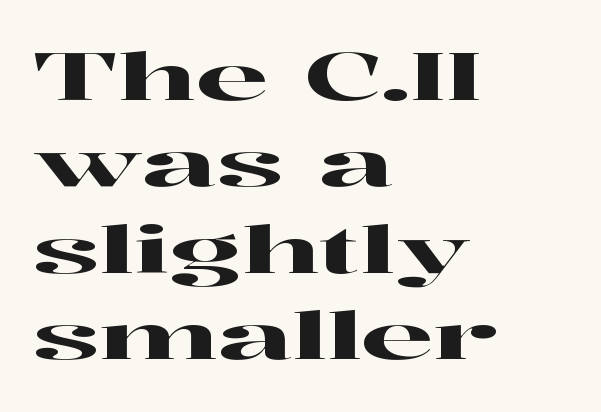
Q: Is the text italic (slanted)? A: No, it is upright.
Q: Is the typeface a serif or a sans-serif typeface? A: Serif.
Q: Is the text underlined? A: No.
Q: How is the paragraph aligned? A: Left-aligned.
Q: Is the spacing between letters normal or unusually wide? A: Normal.
Q: Is the spacing between lines tight, normal or loose? A: Normal.
Q: Width (condensed, normal, or wide)? A: Wide.
Q: Stroke contrast? A: High.
Q: x-height? A: Medium.
Q: Monospaced? A: No.
